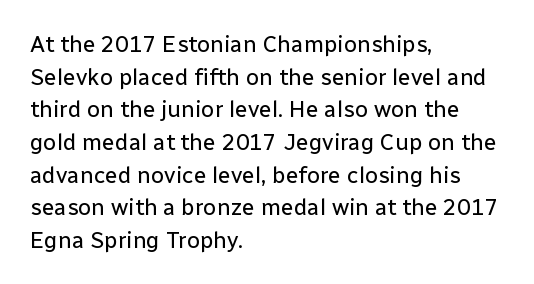
{"italic": "no", "bold": "no", "underline": "no", "align": "left", "line_spacing": "normal", "line_spacing_ratio": 1.42, "letter_spacing": "normal", "letter_spacing_em": 0.0, "glyph_px": 23}
